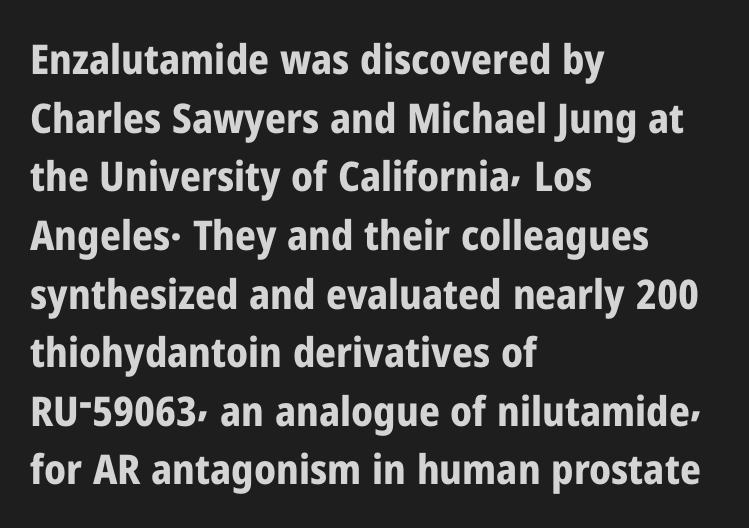
{"serif": "no", "italic": "no", "bold": "yes", "weight": "bold", "width": "condensed", "stroke_contrast": "low", "x_height": "medium", "monospaced": "no", "underline": "no", "align": "left", "line_spacing": "normal", "line_spacing_ratio": 1.43, "letter_spacing": "normal", "letter_spacing_em": 0.0, "glyph_px": 41}
